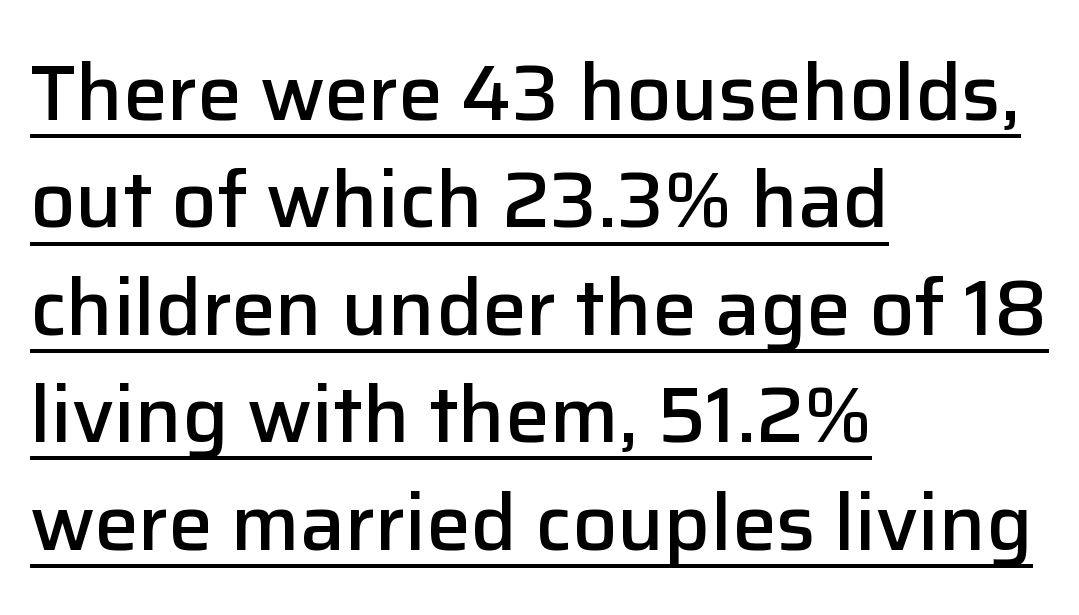
{"serif": "no", "italic": "no", "bold": "semi", "weight": "semibold", "width": "normal", "stroke_contrast": "low", "x_height": "medium", "monospaced": "no", "underline": "yes", "align": "left", "line_spacing": "normal", "line_spacing_ratio": 1.36, "letter_spacing": "normal", "letter_spacing_em": 0.0, "glyph_px": 79}
